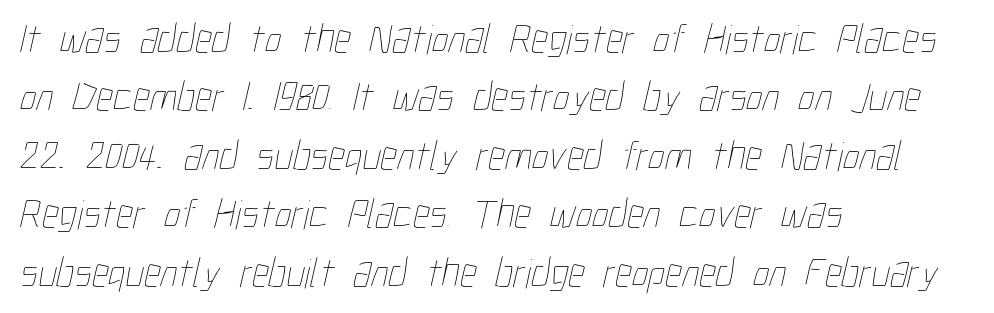
This rendering leaves character spacing at its baseline value. Looks like regular typesetting: each glyph gets only the width it needs. Weight: not bold — regular or lighter. This rendering features lettering with no underline.
